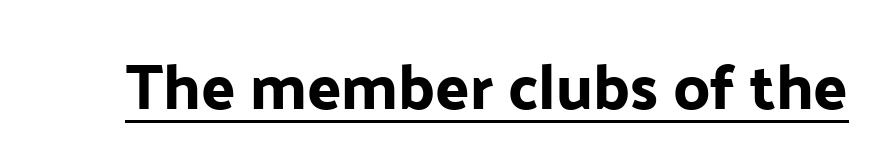
The image shows 63 px sans-serif type, upright; set normal letter spacing, underlined; low stroke contrast and a medium x-height.
